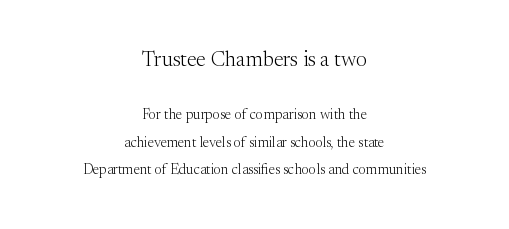
Q: Is the text bold? A: No.
Q: Is the text italic (slanted)? A: No, it is upright.
Q: Is the text underlined? A: No.
Q: How is the paragraph aligned? A: Centered.
Q: Is the spacing between letters normal or unusually wide? A: Normal.
Q: Is the spacing between lines tight, normal or loose? A: Loose.
Q: Which block of text is set in a larger size, the first (top) or the second (bottom)? A: The first (top) one.
